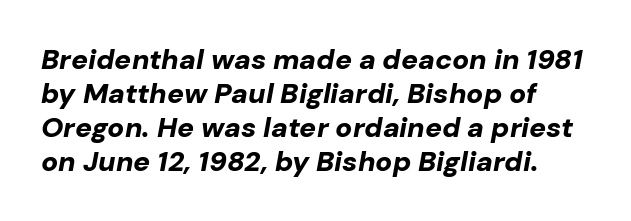
{"italic": "yes", "lean": "right", "slant_degrees": 10, "bold": "yes", "weight": "bold", "width": "normal", "stroke_contrast": "low", "x_height": "medium", "monospaced": "no", "underline": "no", "line_spacing_ratio": 1.21, "letter_spacing": "normal", "letter_spacing_em": 0.0, "glyph_px": 28}
